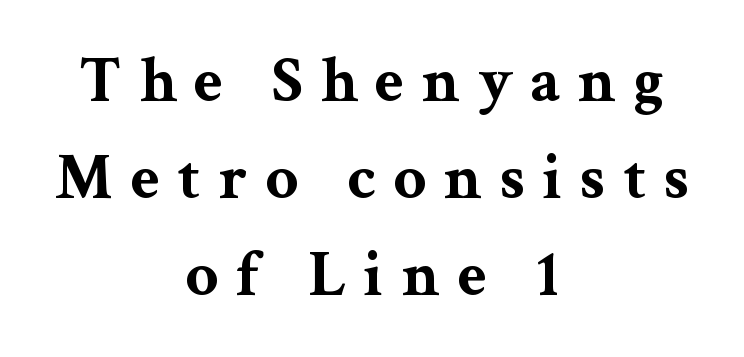
Q: Is the text bold? A: Yes.
Q: Is the text italic (slanted)? A: No, it is upright.
Q: Is the typeface a serif or a sans-serif typeface? A: Serif.
Q: Is the text underlined? A: No.
Q: How is the paragraph aligned? A: Centered.
Q: Is the spacing between letters normal or unusually wide? A: Unusually wide.
Q: Is the spacing between lines tight, normal or loose? A: Normal.
Q: Width (condensed, normal, or wide)? A: Wide.
Q: Stroke contrast? A: Medium.
Q: x-height? A: Medium.
Q: Monospaced? A: No.
